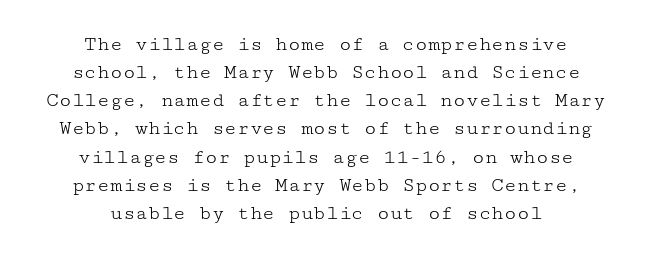
Honestly, there is no underline to notice here at all. Italic? Not at all — the glyphs are vertical. The face looks like a standard text weight, possibly lighter. In CSS terms this would be text-align: center. Honestly, the letter spacing is just normal — you wouldn't notice it. Leading matches the norm, producing a regular column.
